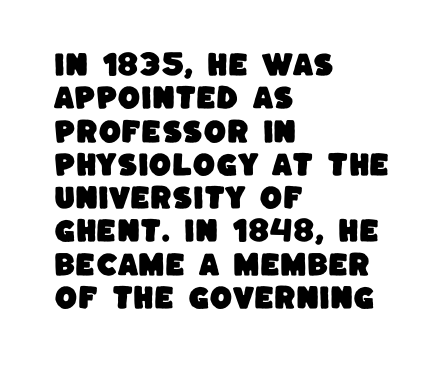
Q: Is the text underlined? A: No.
Q: How is the paragraph aligned? A: Left-aligned.
Q: Is the spacing between letters normal or unusually wide? A: Normal.
Q: Is the spacing between lines tight, normal or loose? A: Normal.
